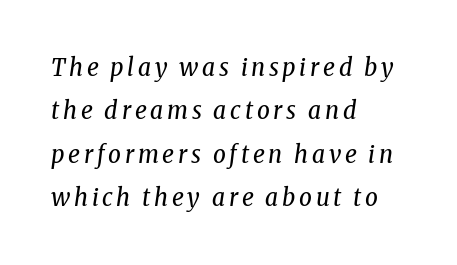
The zone under the glyphs is completely vacant. The specimen reads as italic at a glance. No letter is thick-stroked: the sample isn't bold. A classic flush-left, rag-right setting is used for this passage.
